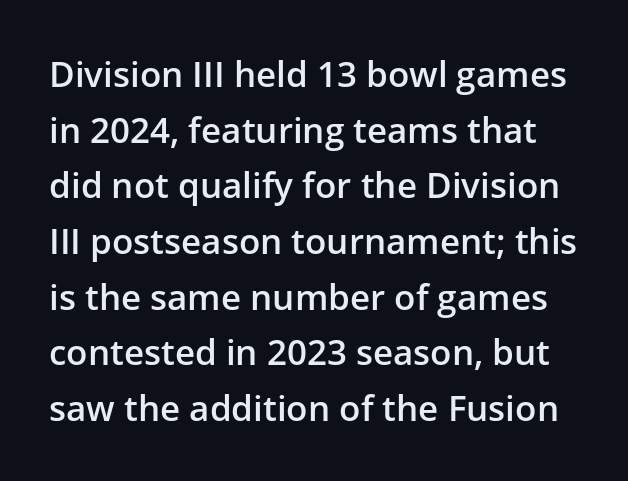
Characters follow at the spacing the type designer built in. If you drew a line through each stem, it would be perfectly vertical. In terms of weight, the rendering is demibold, just under bold. The type family on display is of the sans-serif kind. Words float on clear page, feet unadorned.
